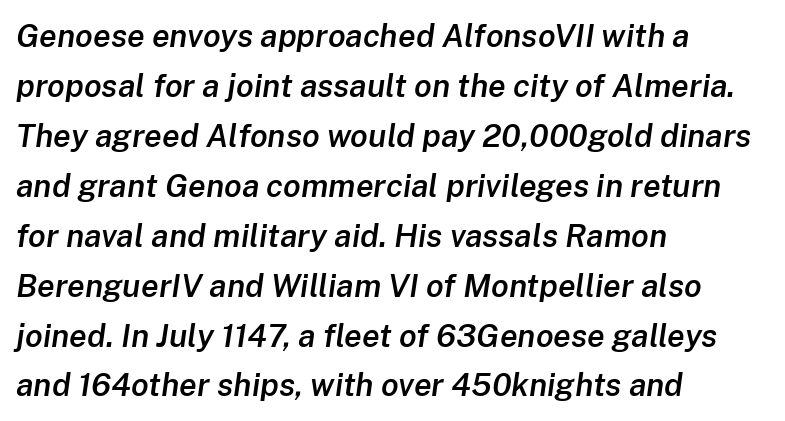
The image shows 32 px semibold type, italic (leaning right); set left-aligned, normal line spacing (1.56x), normal letter spacing, not underlined; low stroke contrast and a medium x-height.
